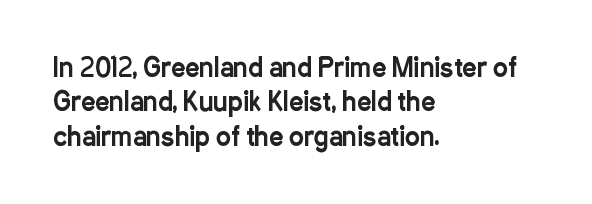
{"italic": "no", "underline": "no", "align": "left", "line_spacing": "normal", "line_spacing_ratio": 1.38, "letter_spacing": "normal", "letter_spacing_em": 0.0, "glyph_px": 25}
